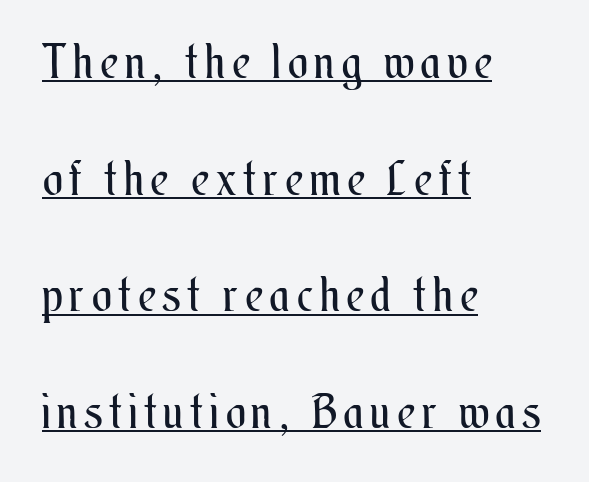
The image shows 47 px regular-weight, condensed type, upright; set left-aligned, loose line spacing (2.48x), underlined; medium stroke contrast and a small x-height.
